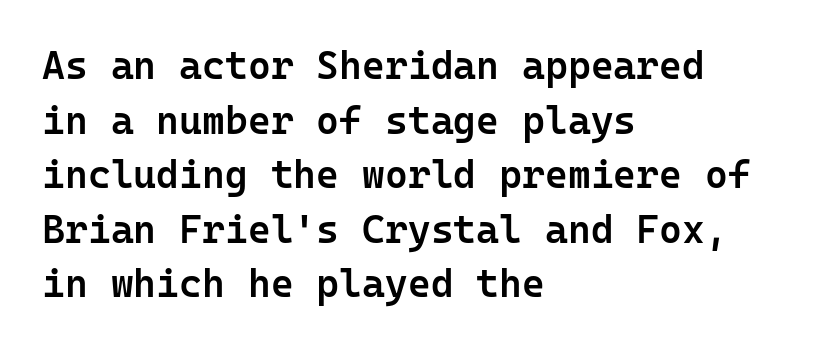
The face used here is a sans, in the tradition of grotesques and geometrics. In terms of weight, the rendering is demibold, just under bold. Looks like terminal output: every glyph gets an equal slot. Only glyphs here, with clear space below each row. How would I describe the line gaps? Plain and ordinary.
